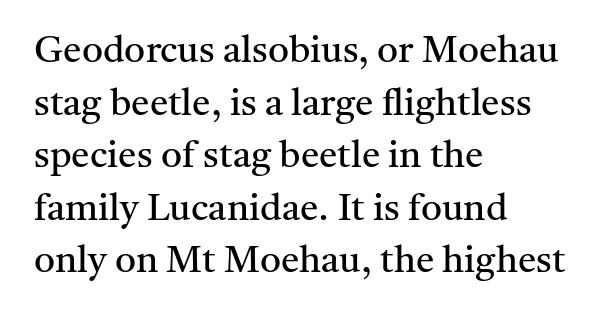
The image shows 37 px regular-weight serif type, upright; set left-aligned, normal line spacing (1.42x), normal letter spacing, not underlined; medium stroke contrast and a medium x-height.
